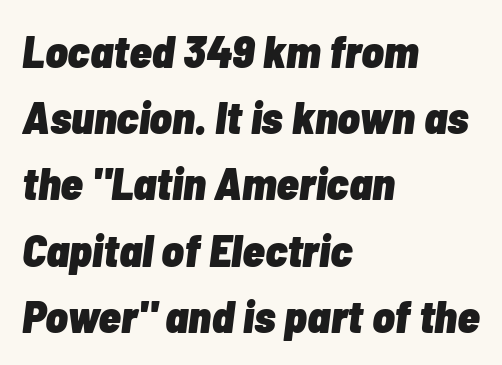
The rendering anchors every line to the left-hand side. The words here are not underlined. Quick note: italic. Summary of vertical rhythm: regular, with standard interline spacing. The glyphs have the mass of a bold cut. This sample has the flowing, uneven cadence of proportional lettering.
